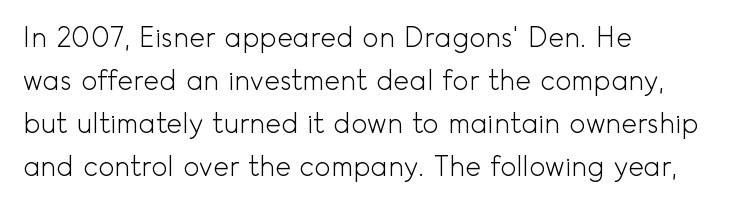
Q: Is the text bold? A: No.
Q: Is the text italic (slanted)? A: No, it is upright.
Q: Is the text underlined? A: No.
Q: How is the paragraph aligned? A: Left-aligned.
Q: Is the spacing between letters normal or unusually wide? A: Normal.
Q: Is the spacing between lines tight, normal or loose? A: Normal.
